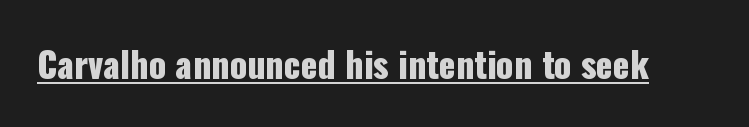
{"serif": "no", "italic": "no", "width": "condensed", "stroke_contrast": "low", "x_height": "medium", "monospaced": "no", "underline": "yes", "letter_spacing": "normal", "letter_spacing_em": 0.0, "glyph_px": 35}
